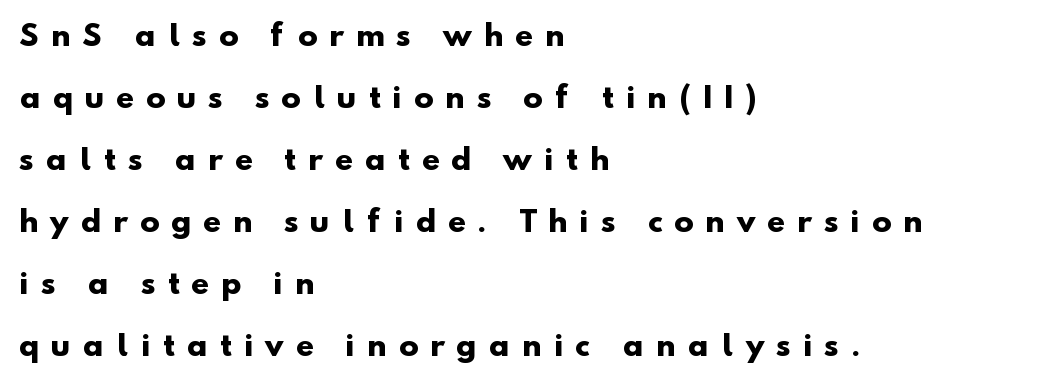
{"serif": "no", "bold": "yes", "weight": "heavy", "width": "normal", "stroke_contrast": "low", "x_height": "small", "monospaced": "no", "underline": "no", "align": "left", "line_spacing": "loose", "line_spacing_ratio": 2.14, "letter_spacing": "wide", "letter_spacing_em": 0.42, "glyph_px": 29}
